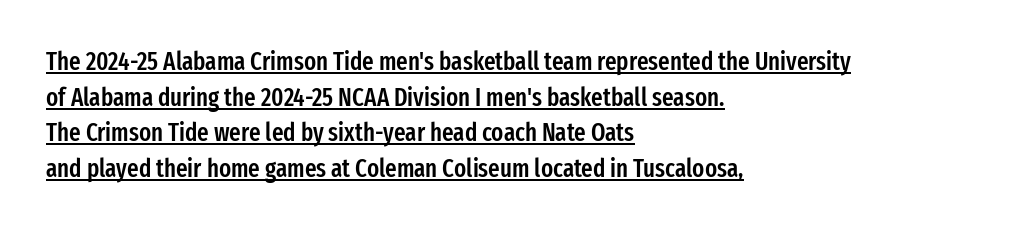
{"italic": "no", "bold": "semi", "underline": "yes", "align": "left", "line_spacing": "normal", "line_spacing_ratio": 1.43, "letter_spacing": "normal", "letter_spacing_em": 0.0, "glyph_px": 25}
